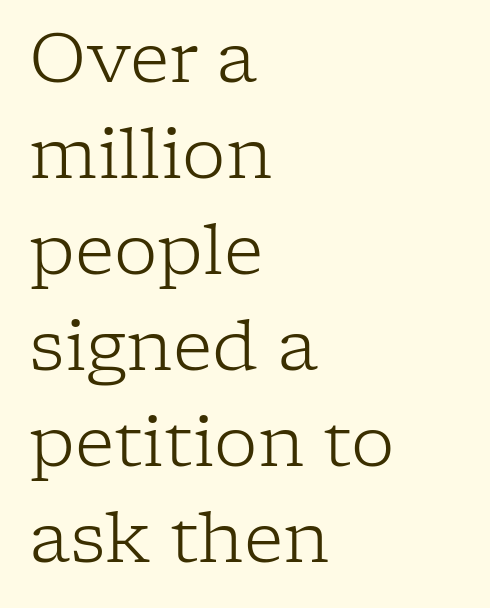
Q: Is the text bold? A: No.
Q: Is the text italic (slanted)? A: No, it is upright.
Q: Is the typeface a serif or a sans-serif typeface? A: Serif.
Q: Is the text underlined? A: No.
Q: How is the paragraph aligned? A: Left-aligned.
Q: Is the spacing between letters normal or unusually wide? A: Normal.
Q: Is the spacing between lines tight, normal or loose? A: Normal.
Q: Width (condensed, normal, or wide)? A: Normal.
Q: Stroke contrast? A: Low.
Q: x-height? A: Medium.
Q: Monospaced? A: No.
